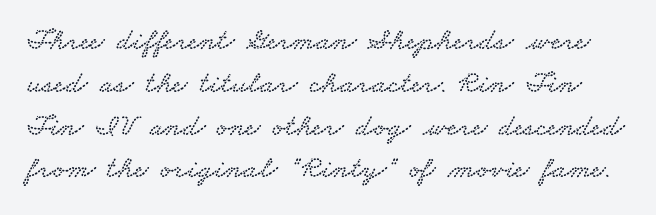
Rule under the text: the space is simply empty. Is the letter spacing exaggerated? No — it looks like the ordinary default. Proportional: the letters do not fall into vertical columns. Each new line begins a customary step beneath the previous one.
